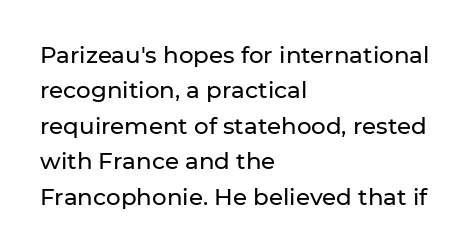
Nope, not italic — everything's standing straight. Words appear dense and cohesive because spacing is normal. The baseline area is clear. These lines sit exactly where default settings would place them. The compositor pushed each line to the left boundary.
